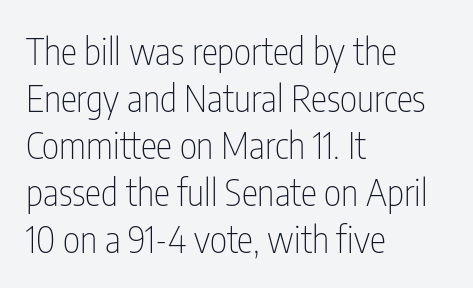
{"serif": "no", "italic": "no", "bold": "no", "weight": "thin", "width": "condensed", "stroke_contrast": "low", "x_height": "medium", "monospaced": "no", "underline": "no", "align": "left", "line_spacing": "normal", "line_spacing_ratio": 1.27, "letter_spacing": "normal", "letter_spacing_em": 0.0, "glyph_px": 37}
